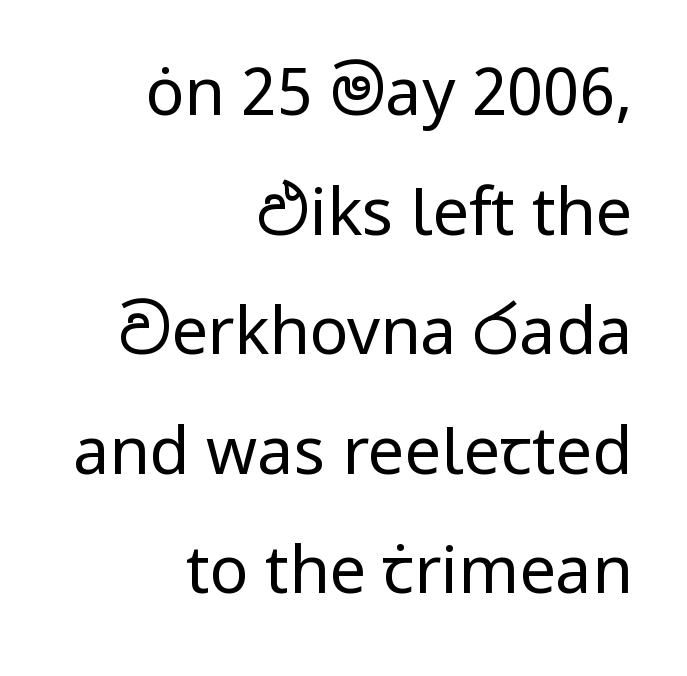
Q: Is the text bold? A: No.
Q: Is the text italic (slanted)? A: No, it is upright.
Q: Is the typeface a serif or a sans-serif typeface? A: Sans-serif.
Q: Is the text underlined? A: No.
Q: How is the paragraph aligned? A: Right-aligned.
Q: Is the spacing between letters normal or unusually wide? A: Normal.
Q: Width (condensed, normal, or wide)? A: Normal.
Q: Stroke contrast? A: Low.
Q: x-height? A: Medium.
Q: Monospaced? A: No.
